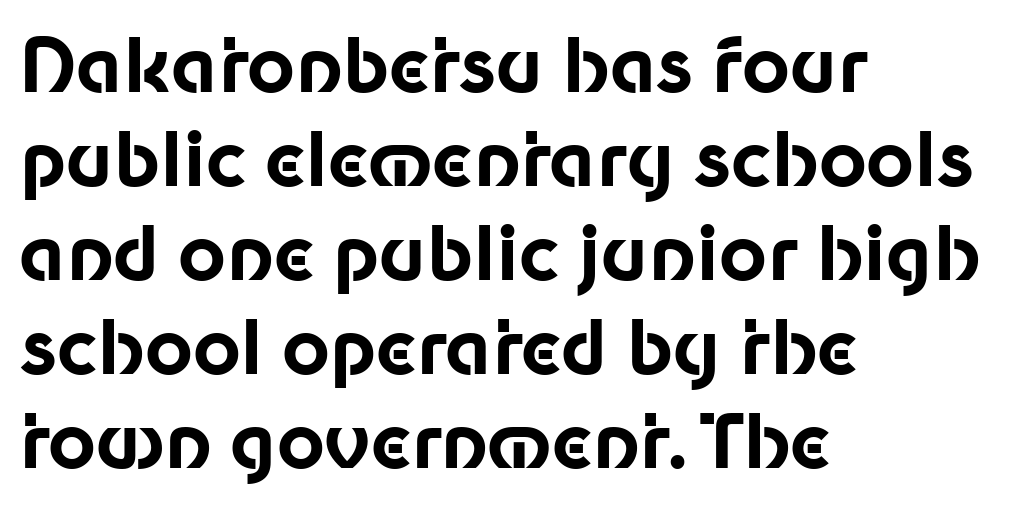
The font family rendered here belongs to the sans-serif group. A typesetter would call this zero additional tracking. This sample is left-justified, so line endings fall wherever the words run out. Has an underline been added? It has not.
